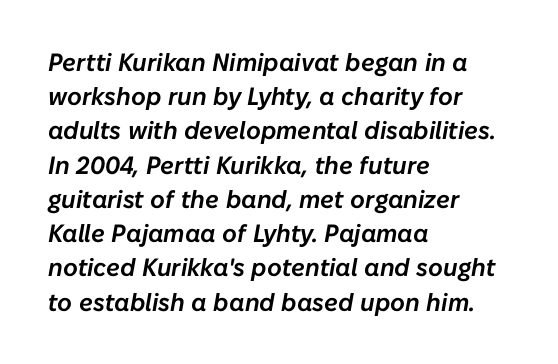
The image shows 25 px text type, italic (leaning right); set left-aligned, normal line spacing (1.37x), normal letter spacing, not underlined.
